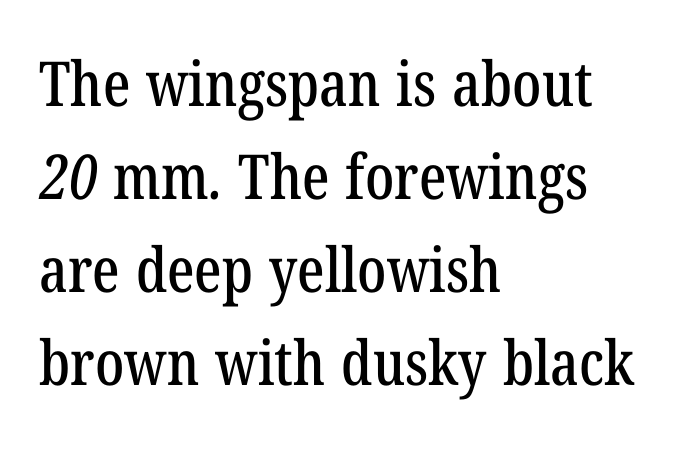
Short and long lines alike share a common starting point at left. Regarding serifs, this sample has them. The block of text has a typical density, with ordinary space between rows. Nothing unusual about the tracking: characters are spaced as the font intends. Unmarked baselines from the first word to the last. Is this a fixed-width face? No — the glyphs have proportional, varying widths.
